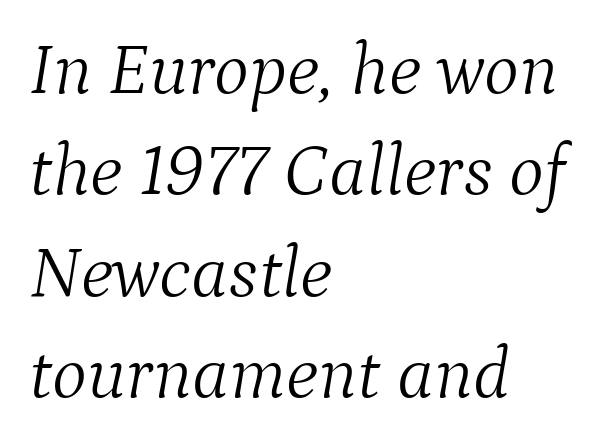
Q: Is the text bold? A: No.
Q: Is the text italic (slanted)? A: Yes, it leans right by about 9 degrees.
Q: Is the typeface a serif or a sans-serif typeface? A: Serif.
Q: Is the text underlined? A: No.
Q: How is the paragraph aligned? A: Left-aligned.
Q: Is the spacing between letters normal or unusually wide? A: Normal.
Q: Is the spacing between lines tight, normal or loose? A: Normal.
Q: Width (condensed, normal, or wide)? A: Normal.
Q: Stroke contrast? A: Medium.
Q: x-height? A: Medium.
Q: Monospaced? A: No.
